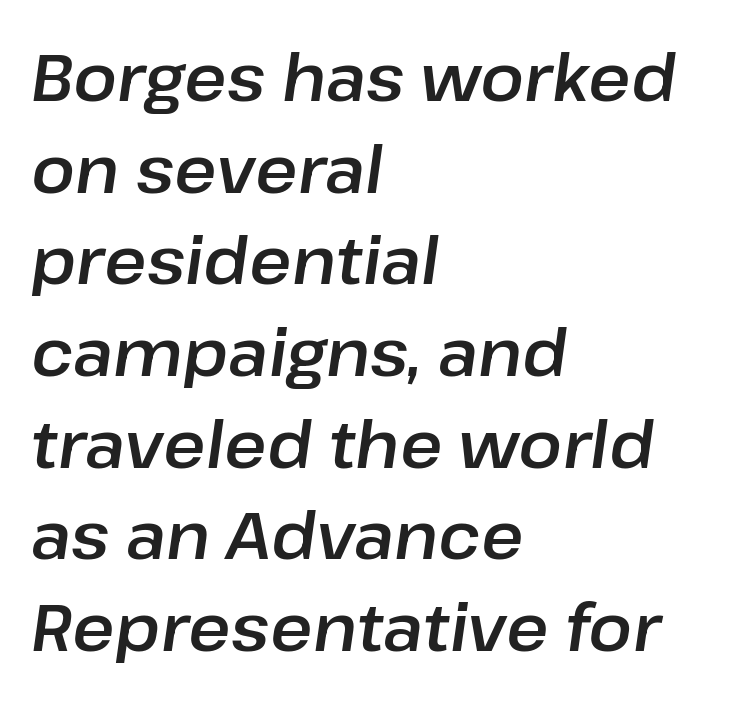
Vertically, the passage feels balanced, rows spaced as you'd expect. When letters slant like this, we call the style italic. The glyphs are unaccompanied by any horizontal stroke below them. Characters follow at the spacing the type designer built in. The lines are quadded left. Spacing verdict: proportional, widths tailored to each character.
